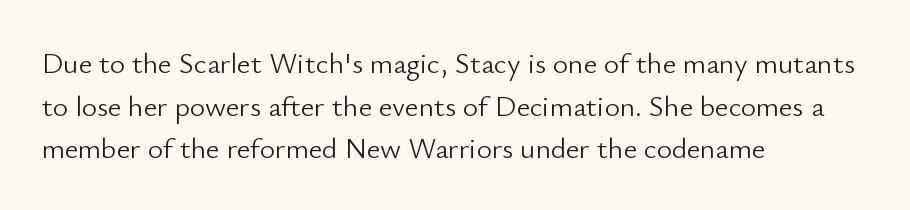
The image shows 29 px light sans-serif type, upright; set left-aligned, normal line spacing (1.47x), normal letter spacing, not underlined; low stroke contrast and a small x-height.
